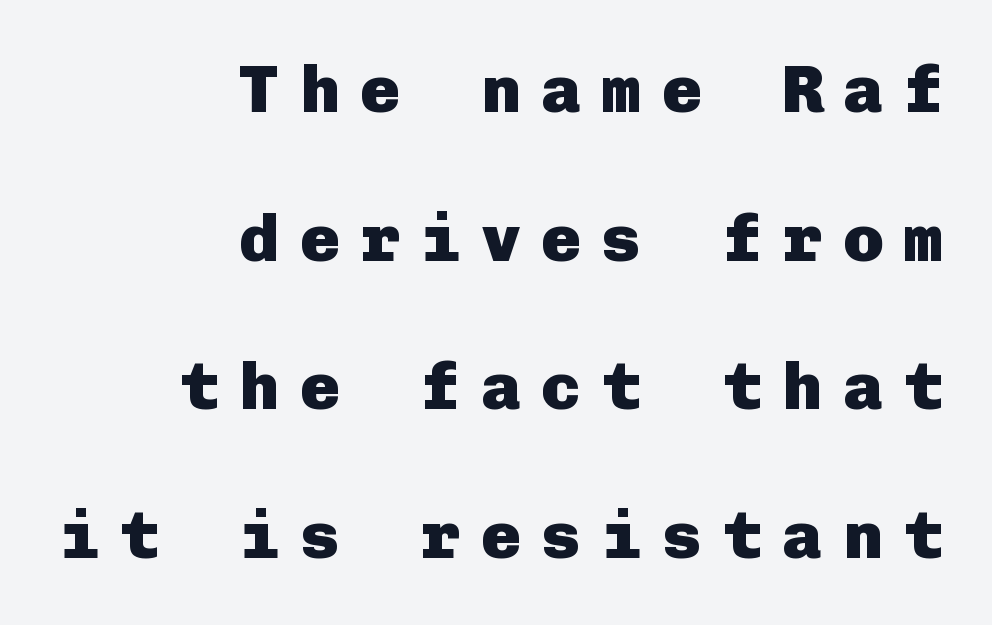
Q: Is the text bold? A: Yes.
Q: Is the text italic (slanted)? A: No, it is upright.
Q: Is the typeface a serif or a sans-serif typeface? A: Sans-serif.
Q: Is the text underlined? A: No.
Q: How is the paragraph aligned? A: Right-aligned.
Q: Is the spacing between letters normal or unusually wide? A: Unusually wide.
Q: Is the spacing between lines tight, normal or loose? A: Loose.
Q: Width (condensed, normal, or wide)? A: Normal.
Q: Stroke contrast? A: Low.
Q: x-height? A: Medium.
